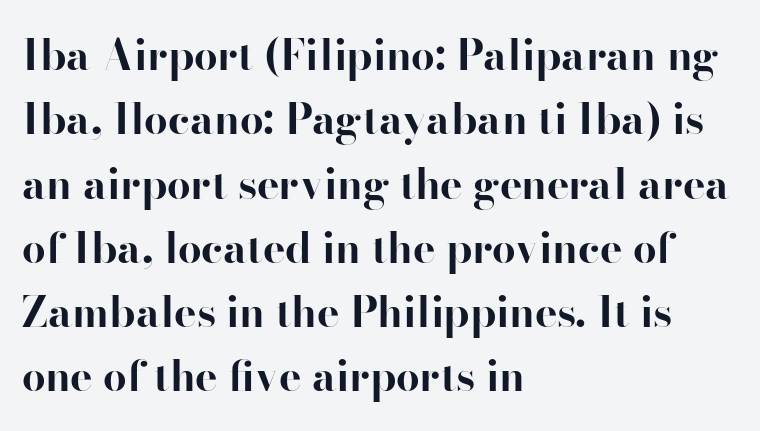
{"serif": "yes", "italic": "no", "bold": "yes", "weight": "bold", "width": "normal", "stroke_contrast": "high", "x_height": "small", "monospaced": "no", "underline": "no", "align": "left", "line_spacing": "normal", "line_spacing_ratio": 1.53, "letter_spacing": "normal", "letter_spacing_em": 0.0, "glyph_px": 42}
